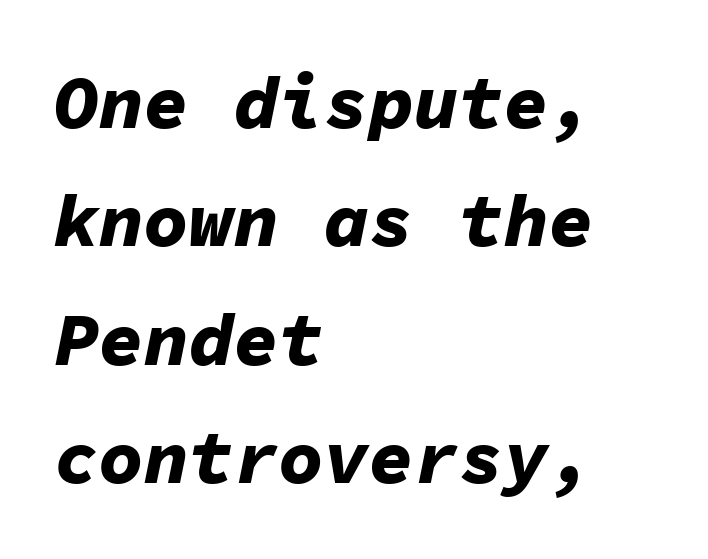
Q: Is the text bold? A: Yes.
Q: Is the text italic (slanted)? A: Yes, it leans right by about 11 degrees.
Q: Is the text underlined? A: No.
Q: How is the paragraph aligned? A: Left-aligned.
Q: Is the spacing between letters normal or unusually wide? A: Normal.
Q: Is the spacing between lines tight, normal or loose? A: Normal.
Q: Width (condensed, normal, or wide)? A: Normal.
Q: Stroke contrast? A: Low.
Q: x-height? A: Medium.
Q: Monospaced? A: Yes.
